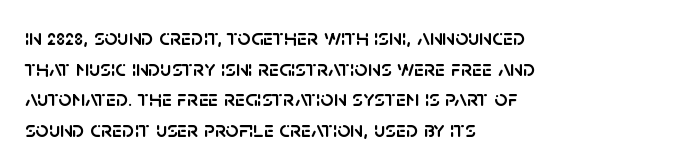
A typesetter would call this leading conventional body-copy spacing. No italicization has been applied; the sample stays upright. Tracking value appears to be zero — textbook default spacing. Short and long lines alike share a common starting point at left. Decoration check: the copy has no underline.
